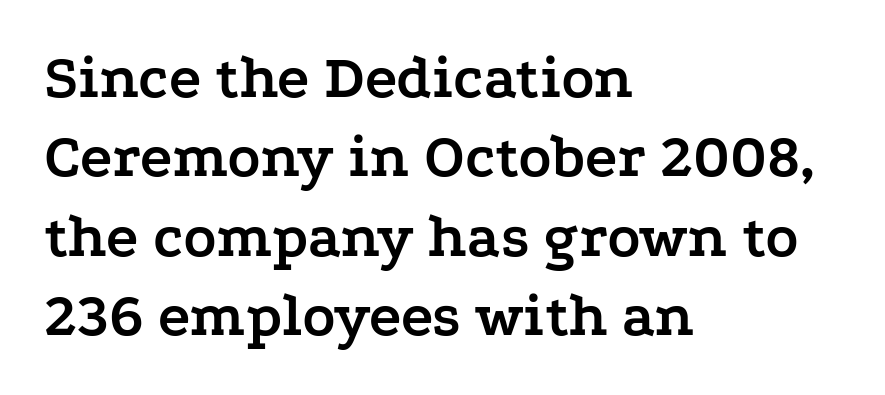
The image shows 61 px semibold, wide serif type, upright; set left-aligned, normal line spacing (1.3x), normal letter spacing, not underlined; low stroke contrast and a medium x-height.
